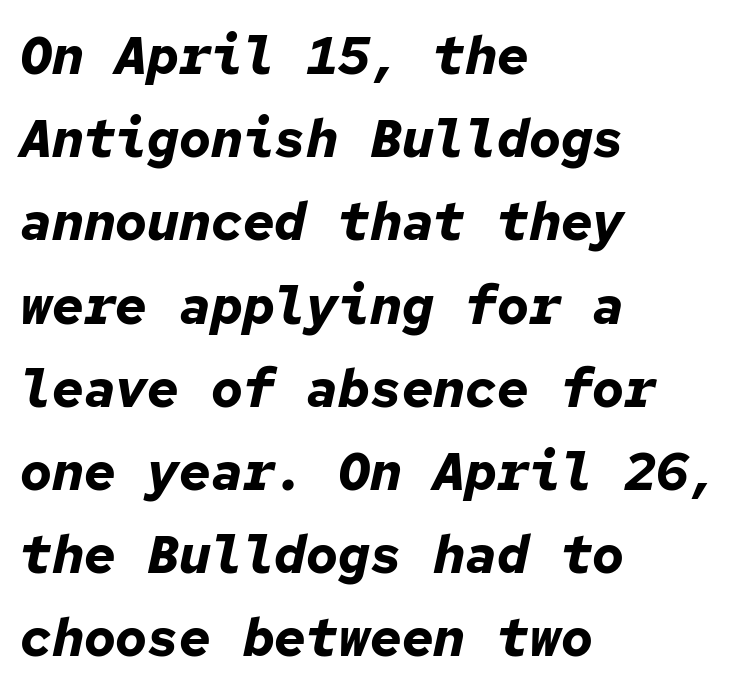
The words here are not underlined. Italic? Definitely — the glyphs are oblique. Horizontal alignment here is leftward, the default for most running prose. Default kerning and tracking; the words read as compact shapes. Regarding leading, the lines here are spaced in the standard way. These lines are rendered in a fixed-pitch font.
